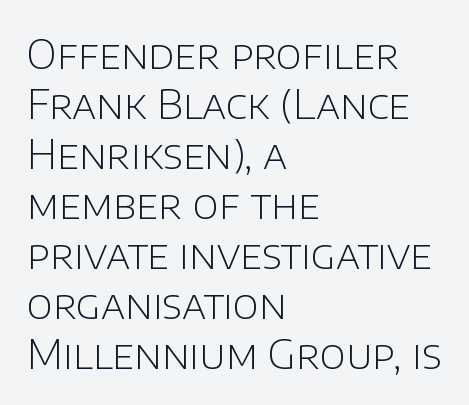
Unmarked baselines from the first word to the last. This is the regular roman posture of the typeface. Alignment: flush left. Nothing sits at the stroke ends, so this counts as sans-serif. Bold? No — there's no thickening of the strokes. The letters advance in unequal steps, a hallmark of proportional type.
